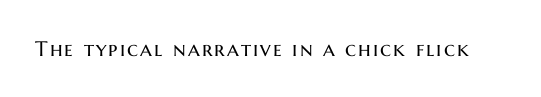
{"italic": "no", "bold": "no", "underline": "no", "glyph_px": 21}
